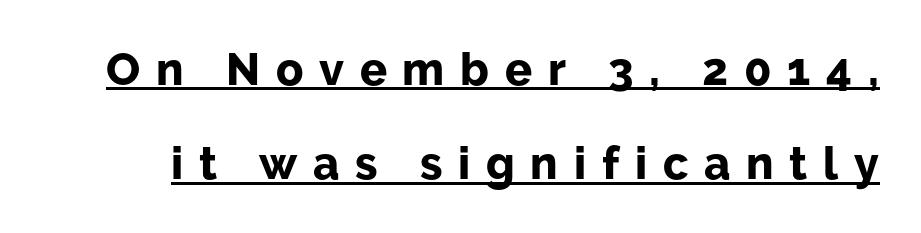
The image shows 45 px bold sans-serif type, upright; set loose line spacing (2.1x), unusually wide letter spacing (+0.35 em), underlined; low stroke contrast and a medium x-height.
